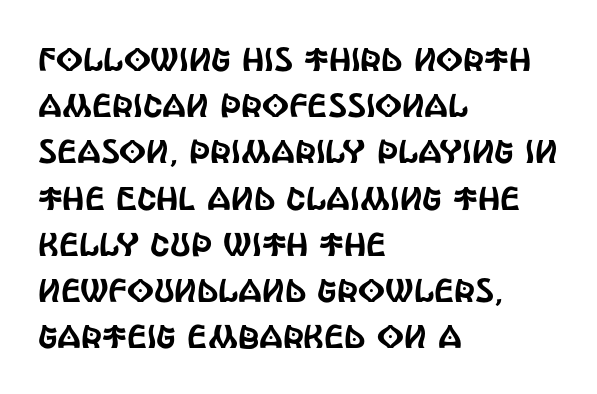
If you measured baseline to baseline, you'd find a middling distance. This sample uses an upright cut, with every glyph sitting square on the baseline. In terms of letterform style, serifs are entirely absent. Look at the tracking — it's just the regular setting, nothing added. Is this a fixed-width face? No — the glyphs have proportional, varying widths. Words float on clear page, feet unadorned.
